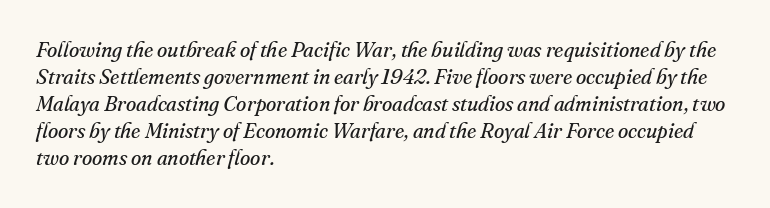
Q: Is the text bold? A: No.
Q: Is the text italic (slanted)? A: Yes, it leans right by about 16 degrees.
Q: Is the text underlined? A: No.
Q: How is the paragraph aligned? A: Left-aligned.
Q: Is the spacing between letters normal or unusually wide? A: Normal.
Q: Is the spacing between lines tight, normal or loose? A: Normal.
